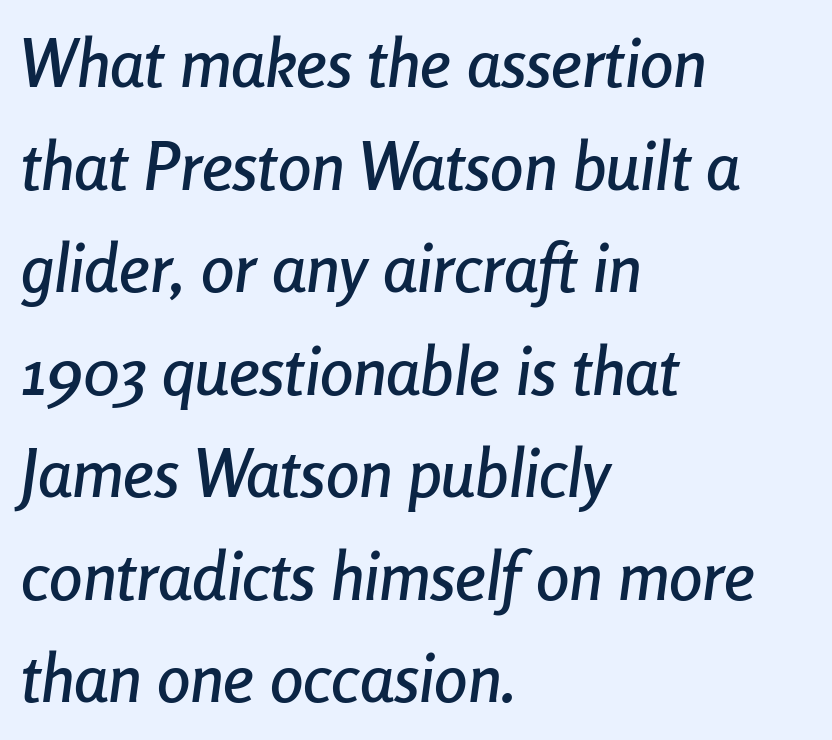
Q: Is the text italic (slanted)? A: Yes, it leans right by about 8 degrees.
Q: Is the text underlined? A: No.
Q: How is the paragraph aligned? A: Left-aligned.
Q: Is the spacing between letters normal or unusually wide? A: Normal.
Q: Is the spacing between lines tight, normal or loose? A: Normal.
Q: Width (condensed, normal, or wide)? A: Condensed.
Q: Stroke contrast? A: Low.
Q: x-height? A: Medium.
Q: Monospaced? A: No.
